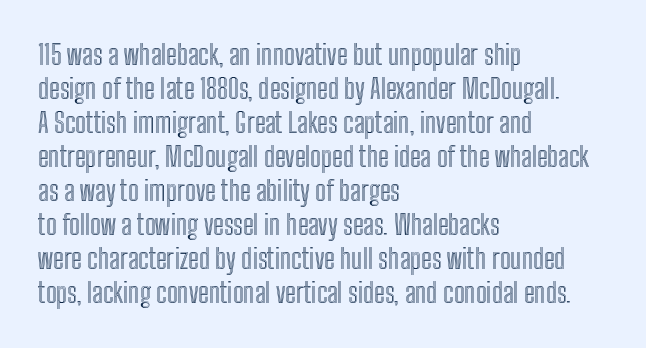
The image shows 27 px text type, upright; set left-aligned, normal line spacing (1.26x), normal letter spacing, not underlined.
